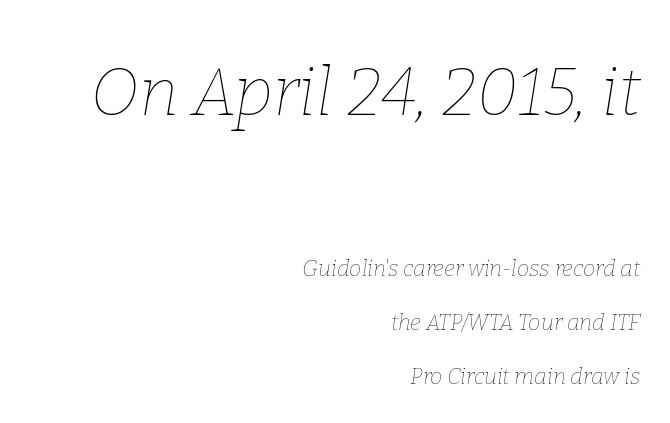
Slanted lettering throughout. Typeset ragged left — the right edge is the straight one. Summary of weight: not heavy and not bold. Letter spacing: default. Block one is the big one; block two sits smaller underneath. Type without underlining.
